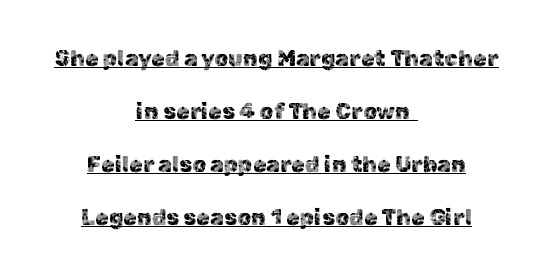
The image shows 22 px text type, upright; set centered, loose line spacing (2.41x), normal letter spacing, underlined.
